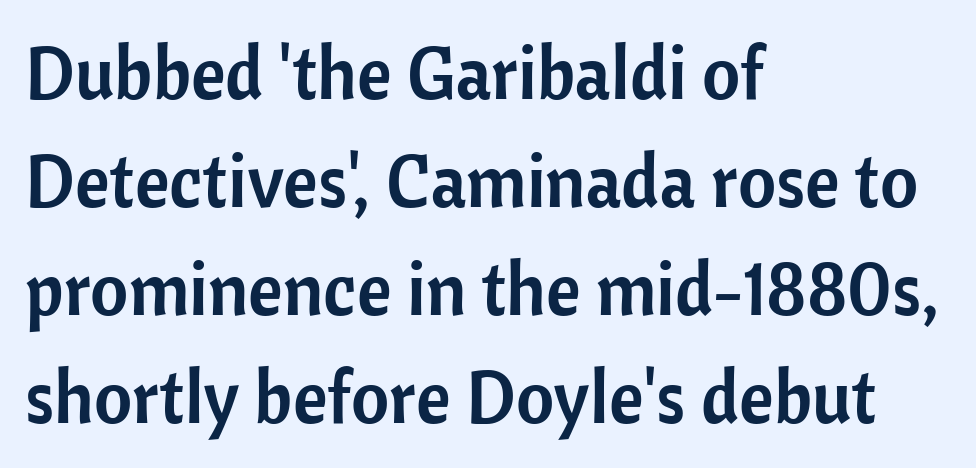
The image shows 74 px sans-serif type, upright; set left-aligned, normal line spacing (1.46x), normal letter spacing, not underlined; low stroke contrast and a medium x-height.
